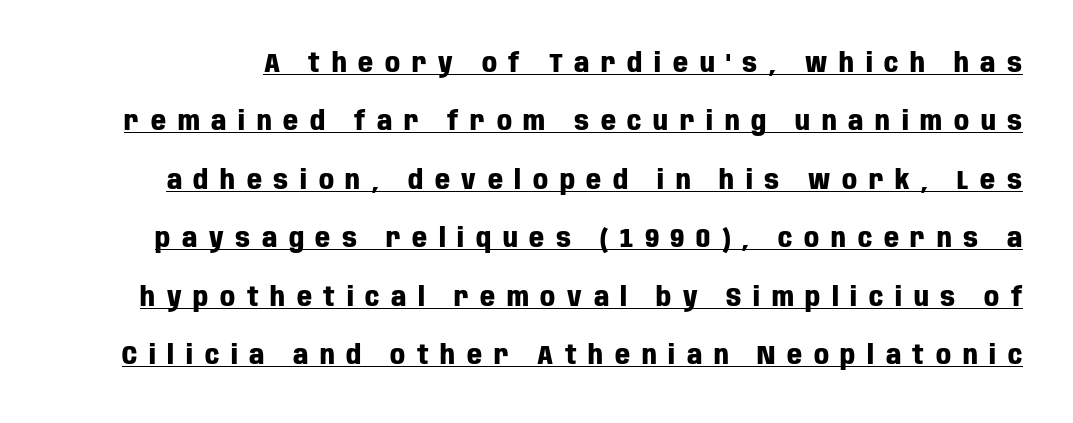
Q: Is the text bold? A: Yes.
Q: Is the text italic (slanted)? A: No, it is upright.
Q: Is the text underlined? A: Yes.
Q: Is the spacing between letters normal or unusually wide? A: Unusually wide.
Q: Is the spacing between lines tight, normal or loose? A: Loose.
